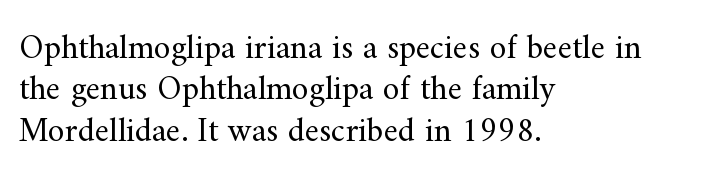
{"serif": "yes", "italic": "no", "bold": "no", "weight": "regular", "width": "normal", "stroke_contrast": "medium", "x_height": "small", "monospaced": "no", "underline": "no", "align": "left", "line_spacing_ratio": 1.22, "letter_spacing": "normal", "letter_spacing_em": 0.0, "glyph_px": 34}
